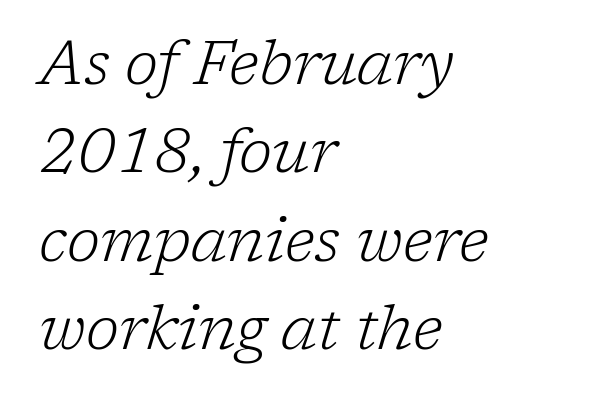
The rendering keeps characters at their native spacing. Serifs: yes, visible at the terminals of the letterforms. Observe the lean: these are italic letterforms. The rows are spaced the way most documents space them. Weight: in the light-to-regular range. Is this a fixed-width face? No — the glyphs have proportional, varying widths.
